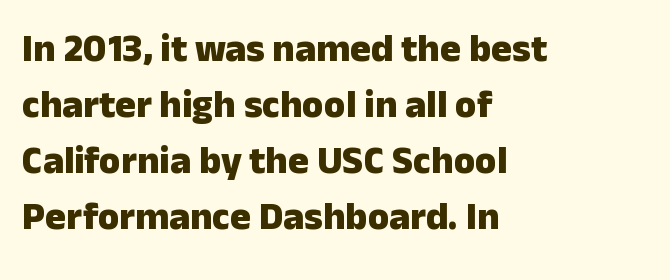
Q: Is the text bold? A: Yes.
Q: Is the text italic (slanted)? A: No, it is upright.
Q: Is the typeface a serif or a sans-serif typeface? A: Sans-serif.
Q: Is the text underlined? A: No.
Q: How is the paragraph aligned? A: Left-aligned.
Q: Is the spacing between letters normal or unusually wide? A: Normal.
Q: Is the spacing between lines tight, normal or loose? A: Normal.
Q: Width (condensed, normal, or wide)? A: Normal.
Q: Stroke contrast? A: Low.
Q: x-height? A: Medium.
Q: Monospaced? A: No.
